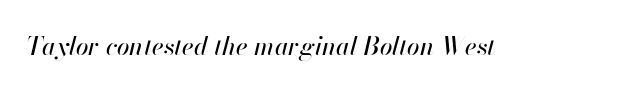
The image shows 25 px text type, italic (leaning right); set normal letter spacing, not underlined.
